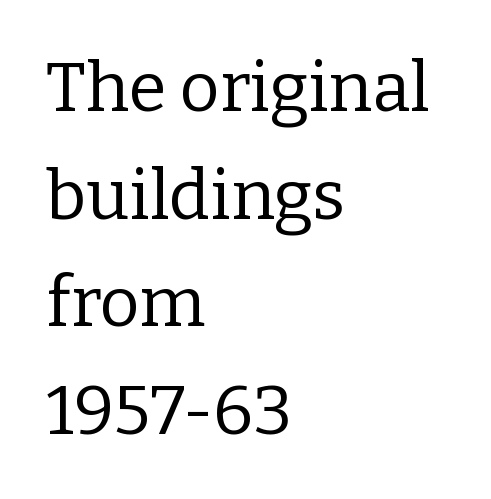
Q: Is the text bold? A: No.
Q: Is the text italic (slanted)? A: No, it is upright.
Q: Is the typeface a serif or a sans-serif typeface? A: Serif.
Q: Is the text underlined? A: No.
Q: How is the paragraph aligned? A: Left-aligned.
Q: Is the spacing between letters normal or unusually wide? A: Normal.
Q: Is the spacing between lines tight, normal or loose? A: Normal.
Q: Width (condensed, normal, or wide)? A: Normal.
Q: Stroke contrast? A: Low.
Q: x-height? A: Medium.
Q: Monospaced? A: No.
